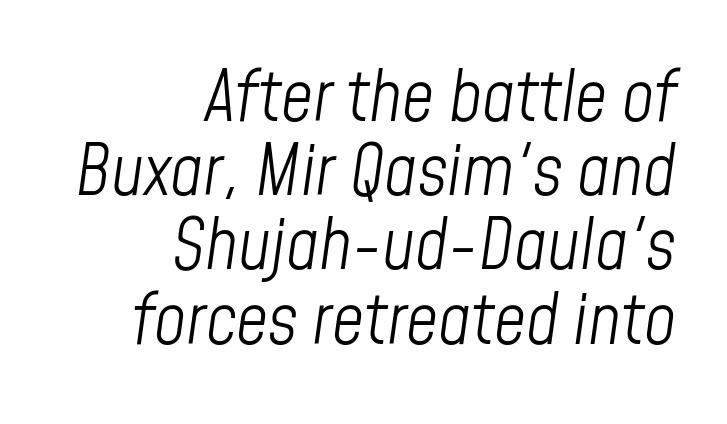
Is the stroke heavy? The answer is a plain regular-or-lighter. The lines are packed closely together with very little leading. Posture: slanted. The text block is weighted toward the right margin, trailing off unevenly leftward. The face used here is rendered with its standard letterfit. Is this a fixed-width face? No — the glyphs have proportional, varying widths.
